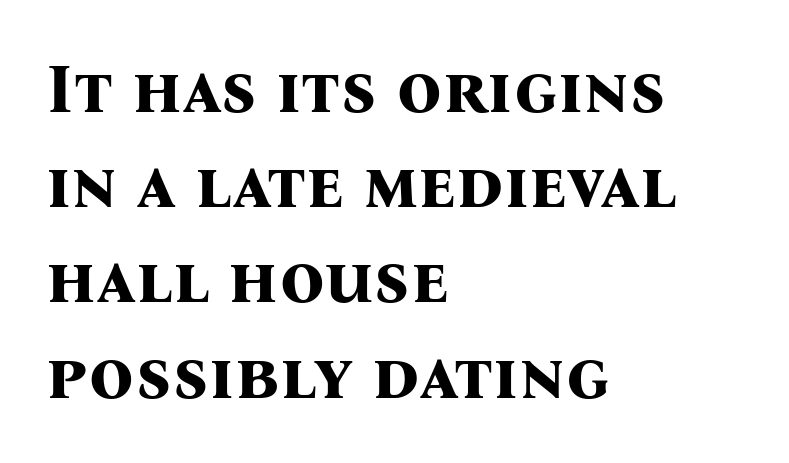
Q: Is the text bold? A: Yes.
Q: Is the text italic (slanted)? A: No, it is upright.
Q: Is the typeface a serif or a sans-serif typeface? A: Serif.
Q: Is the text underlined? A: No.
Q: How is the paragraph aligned? A: Left-aligned.
Q: Is the spacing between letters normal or unusually wide? A: Normal.
Q: Is the spacing between lines tight, normal or loose? A: Normal.
Q: Width (condensed, normal, or wide)? A: Normal.
Q: Stroke contrast? A: Medium.
Q: x-height? A: Medium.
Q: Monospaced? A: No.
